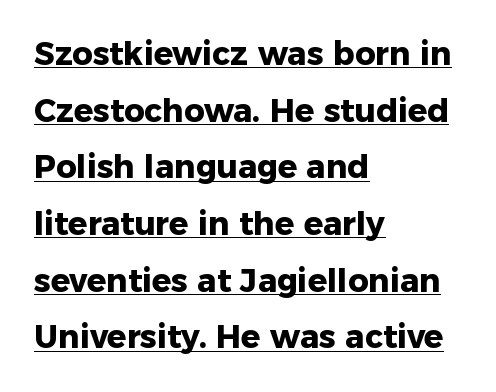
A full-strength bold gives these letters their thick strokes. Is this a fixed-width face? No — the glyphs have proportional, varying widths. Notice how a bar underscores the lettering throughout. Nothing unusual about the tracking: characters are spaced as the font intends. A classic flush-left, rag-right setting is used for this passage.
